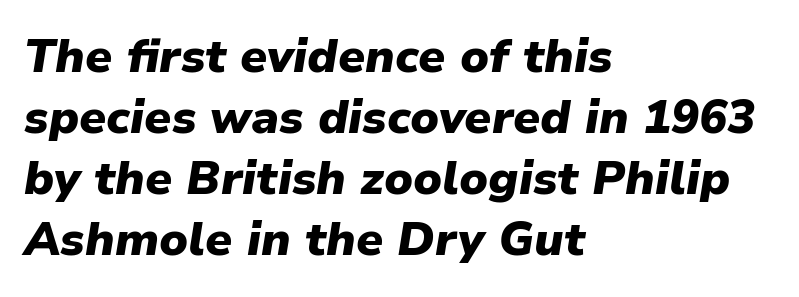
{"italic": "yes", "lean": "right", "slant_degrees": 9, "bold": "yes", "weight": "heavy", "width": "normal", "stroke_contrast": "low", "x_height": "medium", "monospaced": "no", "underline": "no", "align": "left", "line_spacing": "normal", "line_spacing_ratio": 1.3, "letter_spacing": "normal", "letter_spacing_em": 0.0, "glyph_px": 47}
